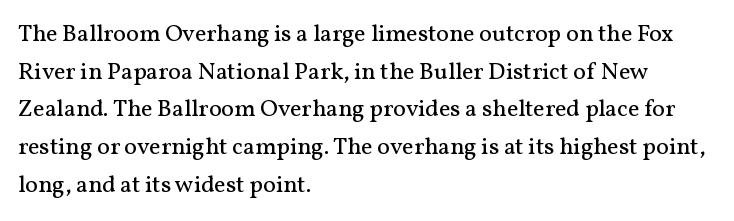
The image shows 24 px text type, upright; set left-aligned, normal line spacing (1.57x), normal letter spacing, not underlined.
